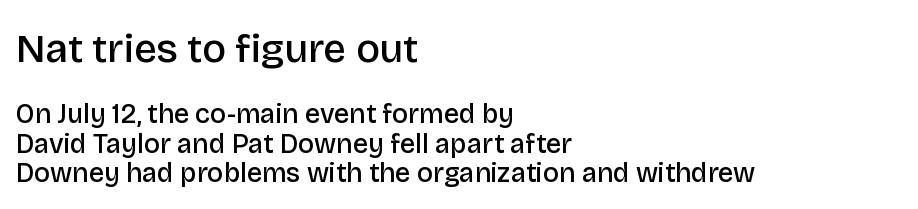
{"serif": "no", "italic": "no", "bold": "semi", "weight": "semibold", "width": "normal", "stroke_contrast": "low", "x_height": "large", "monospaced": "no", "underline": "no", "align": "left", "line_spacing": "tight", "line_spacing_ratio": 1.1, "letter_spacing": "normal", "letter_spacing_em": 0.0, "larger_block": "first", "size_ratio": 1.48, "glyph_px": 40}
